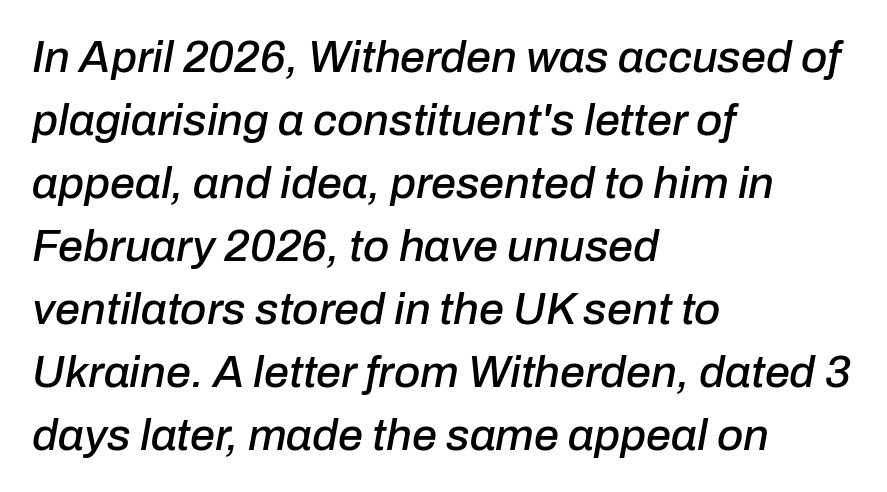
{"italic": "yes", "lean": "right", "slant_degrees": 10, "width": "normal", "stroke_contrast": "low", "x_height": "medium", "monospaced": "no", "underline": "no", "align": "left", "line_spacing": "normal", "line_spacing_ratio": 1.4, "letter_spacing": "normal", "letter_spacing_em": 0.0, "glyph_px": 45}
